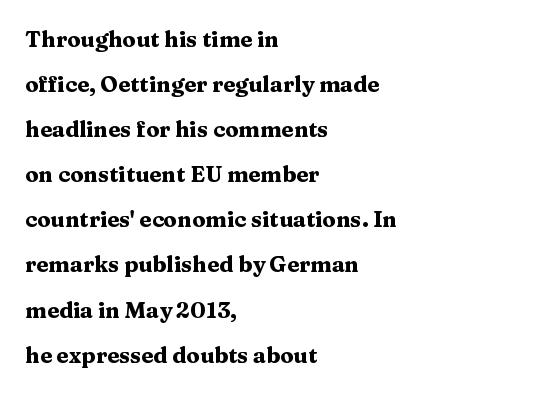
The image shows 22 px bold type, upright; set left-aligned, loose line spacing (2.05x), normal letter spacing, not underlined.
